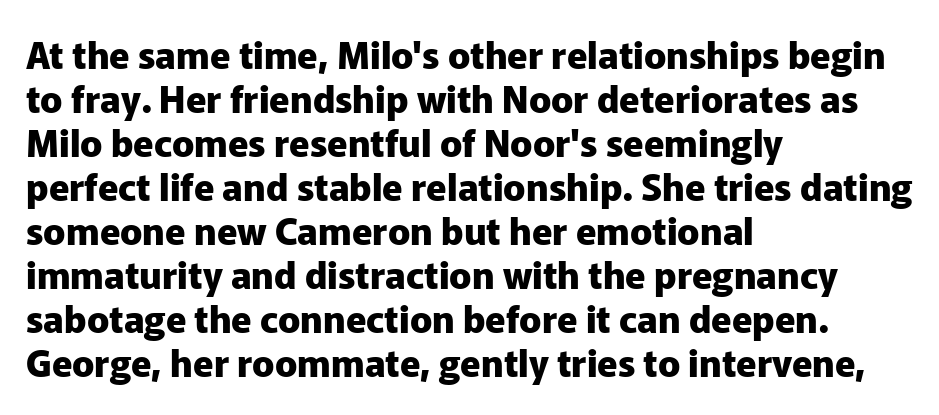
Q: Is the text bold? A: Yes.
Q: Is the text italic (slanted)? A: No, it is upright.
Q: Is the typeface a serif or a sans-serif typeface? A: Sans-serif.
Q: Is the text underlined? A: No.
Q: How is the paragraph aligned? A: Left-aligned.
Q: Is the spacing between letters normal or unusually wide? A: Normal.
Q: Width (condensed, normal, or wide)? A: Normal.
Q: Stroke contrast? A: Low.
Q: x-height? A: Medium.
Q: Monospaced? A: No.
